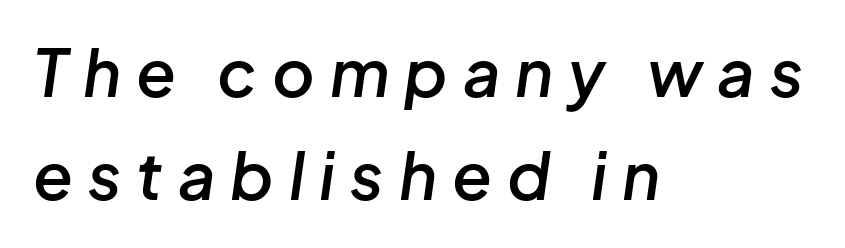
The typesetting leans somewhat heavy: a semibold. Spacing verdict: proportional, widths tailored to each character. Quick note: underline off. A normal amount of white space separates one row of letters from the next. The font's italic variant was chosen for this text.
